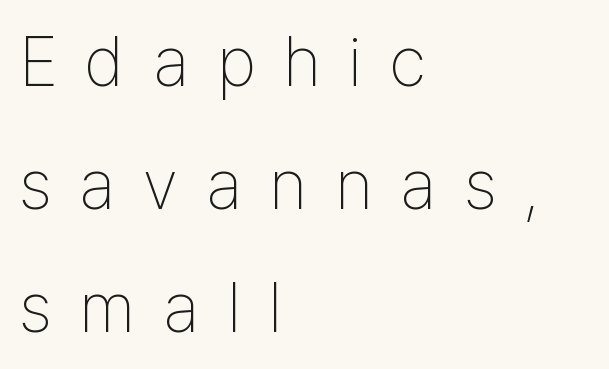
{"serif": "no", "italic": "no", "bold": "no", "weight": "thin", "width": "condensed", "stroke_contrast": "low", "x_height": "medium", "monospaced": "no", "underline": "no", "align": "left", "line_spacing_ratio": 1.76, "letter_spacing": "wide", "letter_spacing_em": 0.4, "glyph_px": 70}
